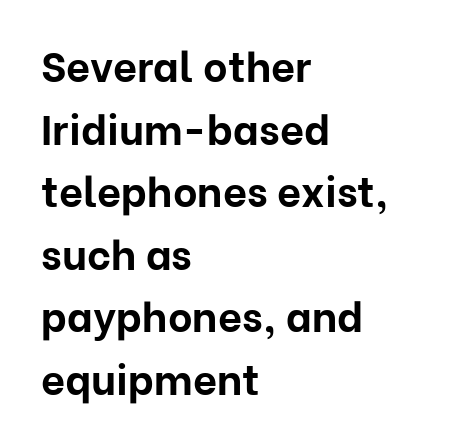
The image shows 42 px bold sans-serif type, upright; set left-aligned, normal line spacing (1.49x), normal letter spacing, not underlined; low stroke contrast and a medium x-height.
